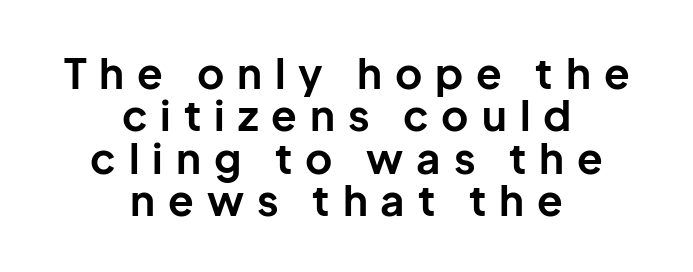
The image shows 42 px bold sans-serif type, upright; set centered, tight line spacing (1.01x), unusually wide letter spacing (+0.31 em), not underlined; low stroke contrast and a medium x-height.
